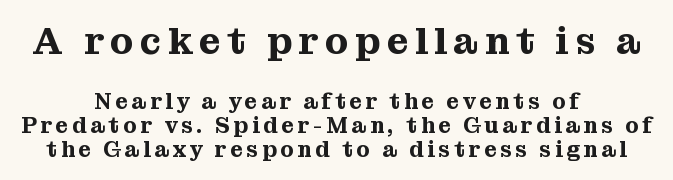
This rendering uses center alignment, leaving both contours irregular but symmetric. The letters in the upper block stand taller than those in the block below. In terms of letterform style, serifs are clearly present. The foot of each line stays bare and open. Upright lettering throughout. The letters advance in unequal steps, a hallmark of proportional type.
